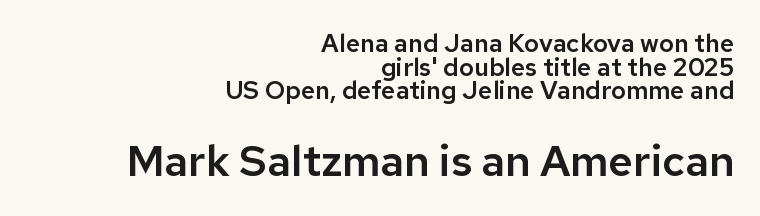
Standard letterfit; no display-style spreading of the glyphs. Compared with typical paragraphs, the rows here are closer together. Stroke terminals: plain, sans-serif. The font's upright variant was chosen for this text.
